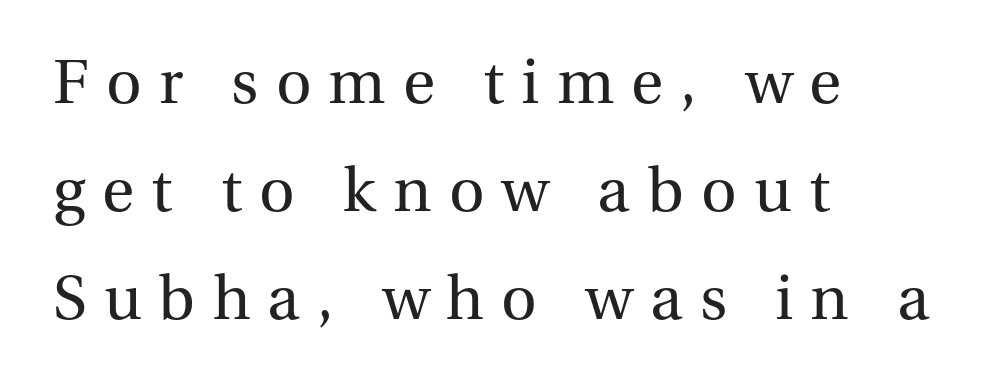
The image shows 66 px regular-weight serif type, upright; set left-aligned, normal line spacing (1.64x), unusually wide letter spacing (+0.26 em), not underlined; medium stroke contrast and a medium x-height.
